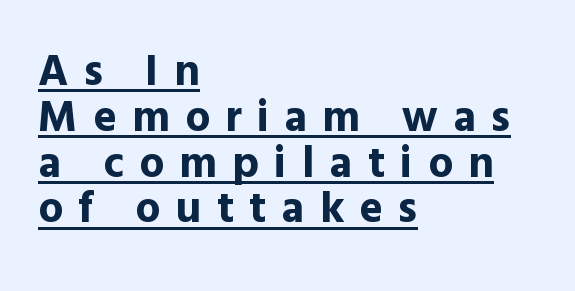
The image shows 44 px bold sans-serif type, upright; set left-aligned, tight line spacing (1.04x), unusually wide letter spacing (+0.35 em), underlined; a medium x-height.
